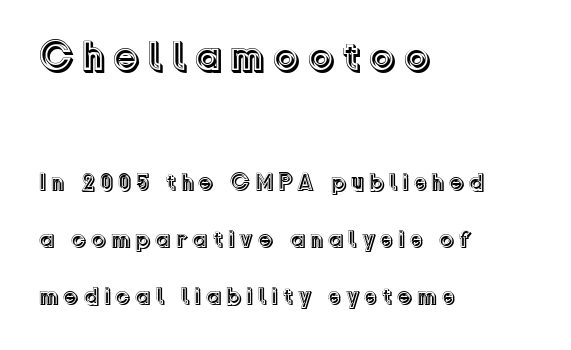
The image shows 42 px text type, upright; set left-aligned, loose line spacing (2.37x), not underlined; the first (top) block is 1.75x larger; a medium x-height.
